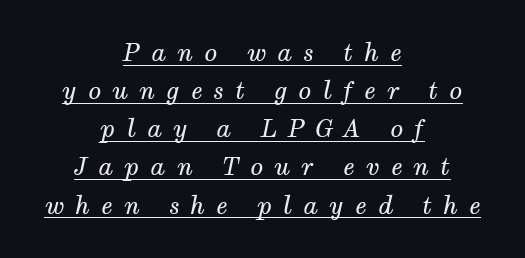
Q: Is the text bold? A: No.
Q: Is the text italic (slanted)? A: Yes, it leans right by about 12 degrees.
Q: Is the text underlined? A: Yes.
Q: How is the paragraph aligned? A: Centered.
Q: Is the spacing between letters normal or unusually wide? A: Unusually wide.
Q: Is the spacing between lines tight, normal or loose? A: Normal.
